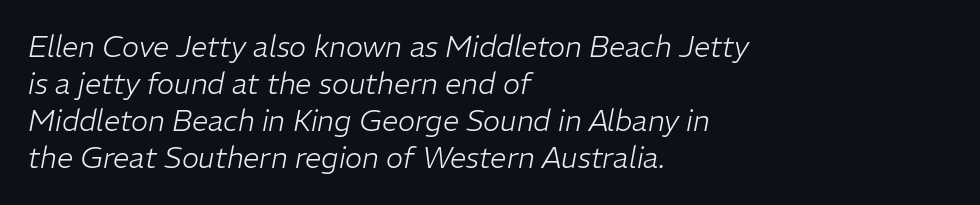
The image shows 29 px light type, italic (leaning right); set left-aligned, normal line spacing (1.28x), normal letter spacing, not underlined; low stroke contrast and a medium x-height.
